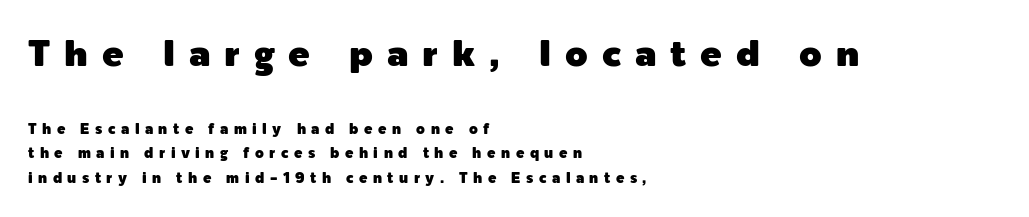
This sample has the flowing, uneven cadence of proportional lettering. Reading top to bottom, the characters get smaller at the block break. The lettering stays uniformly vertical, giving the passage a roman look. Plain, unruled lines of type.
